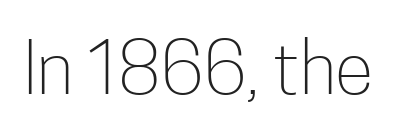
The image shows 71 px light, condensed sans-serif type, upright; set normal letter spacing, not underlined; low stroke contrast and a medium x-height.
